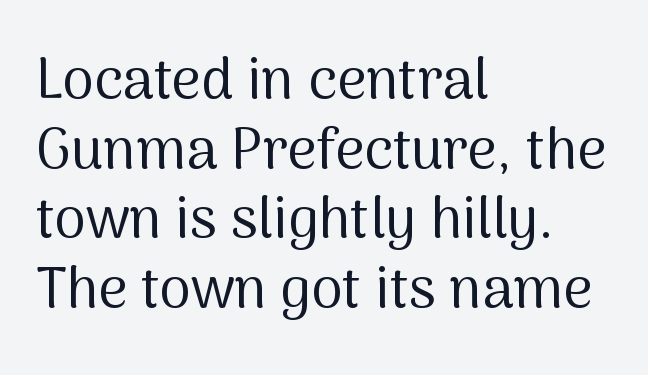
The image shows 57 px regular-weight sans-serif type, upright; set left-aligned, line spacing 1.22x, normal letter spacing, not underlined; medium stroke contrast and a medium x-height.
